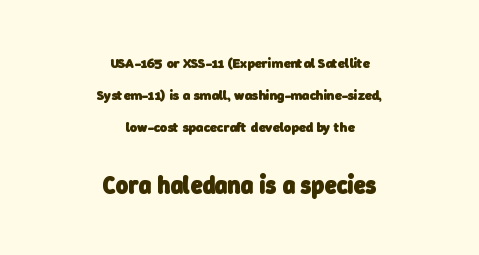
{"bold": "yes", "underline": "no", "align": "center", "line_spacing": "loose", "line_spacing_ratio": 2.29, "letter_spacing": "normal", "letter_spacing_em": 0.0, "larger_block": "second", "size_ratio": 1.71, "glyph_px": 24}
